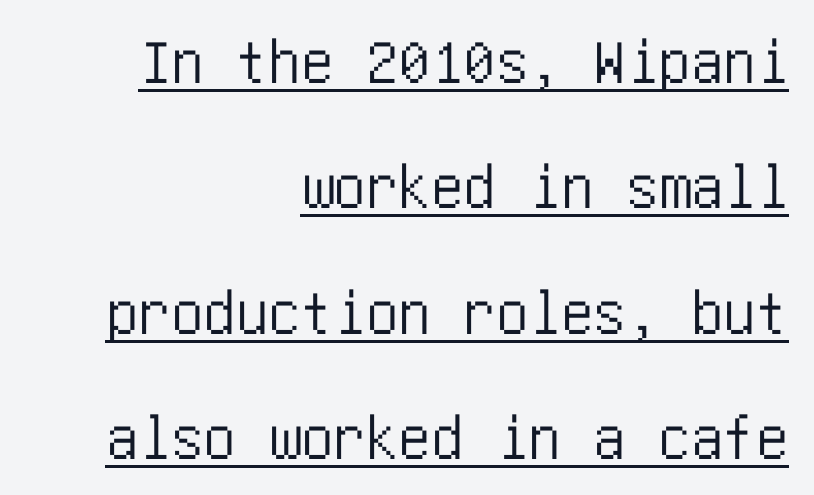
{"serif": "no", "italic": "no", "width": "condensed", "stroke_contrast": "low", "x_height": "large", "underline": "yes", "align": "right", "line_spacing": "loose", "line_spacing_ratio": 1.93, "letter_spacing": "normal", "letter_spacing_em": 0.0, "glyph_px": 65}
